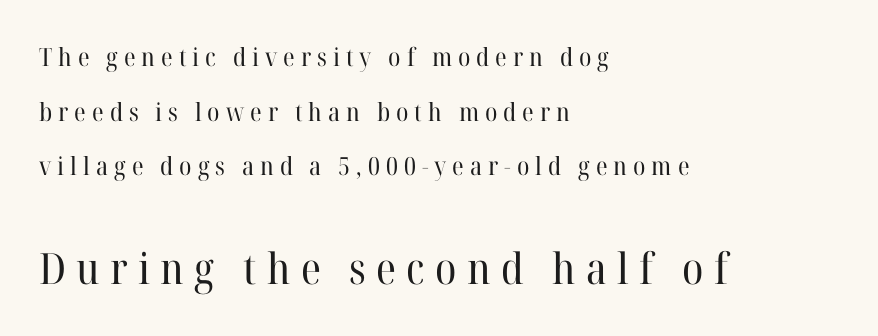
Q: Is the text bold? A: No.
Q: Is the text italic (slanted)? A: No, it is upright.
Q: Is the typeface a serif or a sans-serif typeface? A: Serif.
Q: Is the text underlined? A: No.
Q: How is the paragraph aligned? A: Left-aligned.
Q: Is the spacing between letters normal or unusually wide? A: Unusually wide.
Q: Is the spacing between lines tight, normal or loose? A: Loose.
Q: Which block of text is set in a larger size, the first (top) or the second (bottom)? A: The second (bottom) one.
Q: Width (condensed, normal, or wide)? A: Normal.
Q: Stroke contrast? A: High.
Q: x-height? A: Medium.
Q: Monospaced? A: No.
